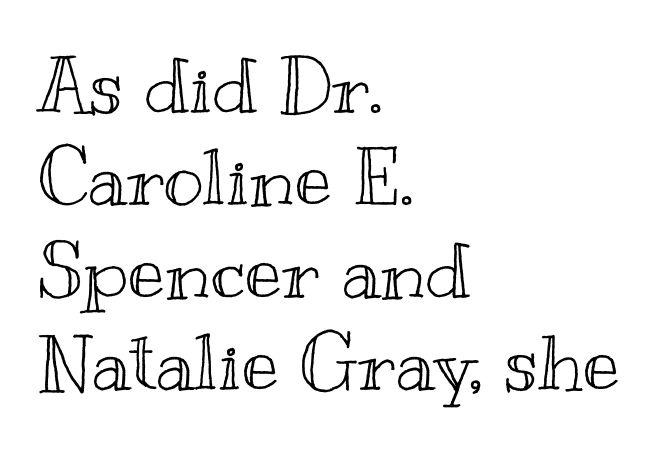
Type without underlining. Nothing unusual about the tracking: characters are spaced as the font intends. The typesetter chose a ragged-right arrangement here. A roman cut, with each character standing at attention.
